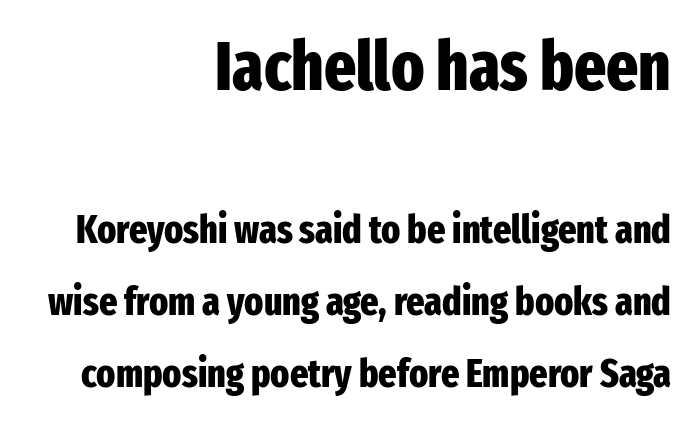
{"serif": "no", "italic": "no", "bold": "yes", "weight": "heavy", "width": "condensed", "stroke_contrast": "low", "x_height": "medium", "monospaced": "no", "underline": "no", "align": "right", "line_spacing_ratio": 1.85, "letter_spacing": "normal", "letter_spacing_em": 0.0, "larger_block": "first", "size_ratio": 1.74, "glyph_px": 68}
